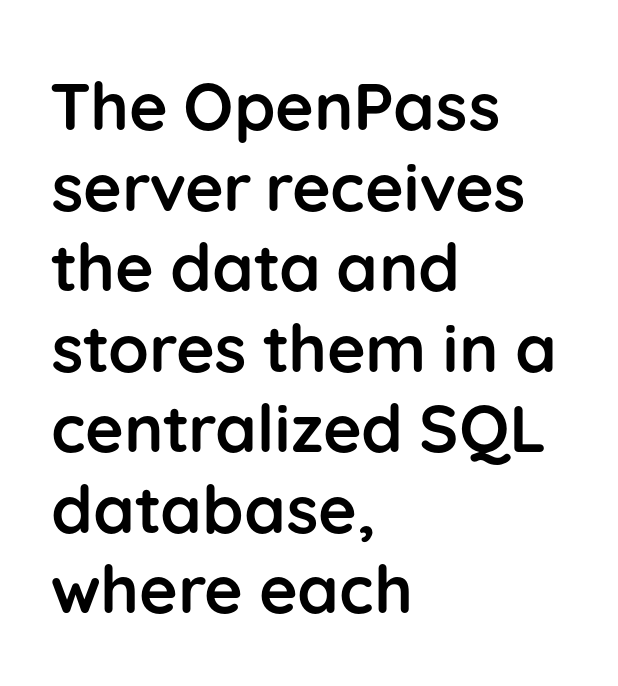
Q: Is the text bold? A: Yes.
Q: Is the text italic (slanted)? A: No, it is upright.
Q: Is the typeface a serif or a sans-serif typeface? A: Sans-serif.
Q: Is the text underlined? A: No.
Q: How is the paragraph aligned? A: Left-aligned.
Q: Is the spacing between letters normal or unusually wide? A: Normal.
Q: Width (condensed, normal, or wide)? A: Normal.
Q: Stroke contrast? A: Low.
Q: x-height? A: Medium.
Q: Monospaced? A: No.
